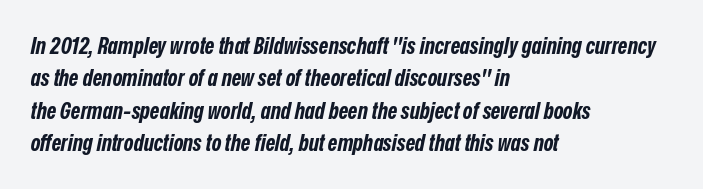
How are the letters spaced? Ordinarily, with no added tracking. Check under the words: just untouched page. Looking at the ascenders, they clearly lean. Plenty of ink on the page — the face is bold.
